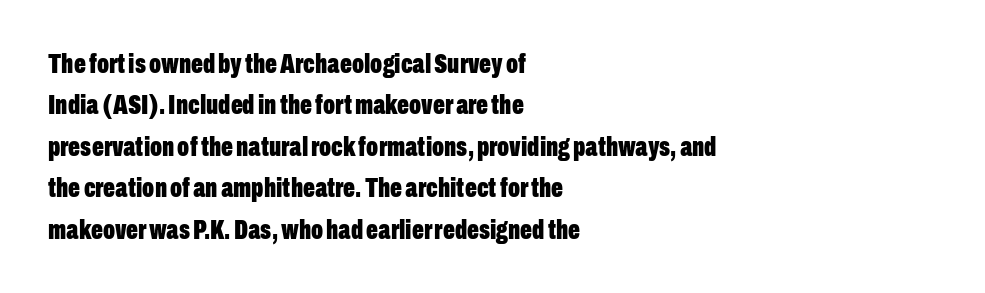
The image shows 28 px bold, condensed sans-serif type, upright; set left-aligned, normal line spacing (1.48x), normal letter spacing, not underlined; low stroke contrast and a medium x-height.
